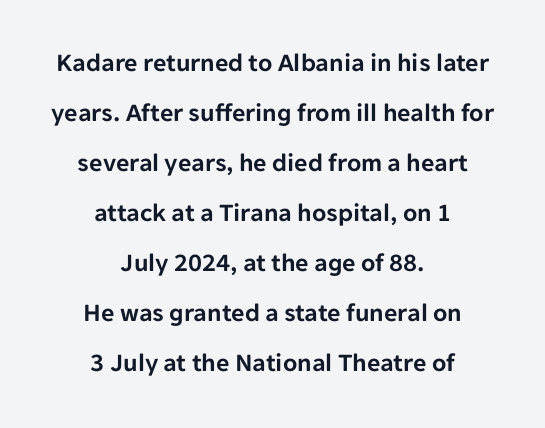
The string is rendered with underlining switched off. A great deal of white space separates one row of letters from the next. Observe the ordinary spacing: letters are neighbours, not strangers. The passage is arranged like a title page — every line centered. The letters stand upright; this is a roman face.
